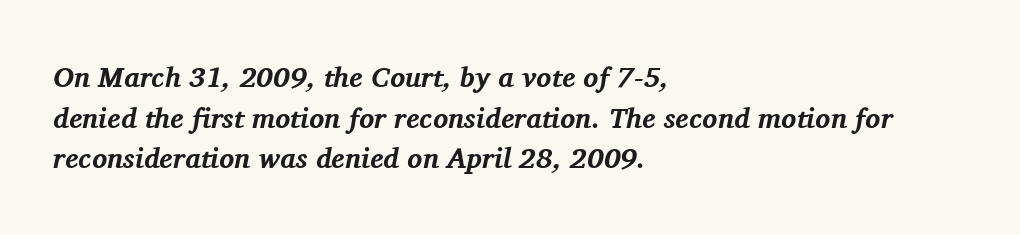
The image shows 28 px bold serif type, italic (leaning right); set left-aligned, normal line spacing (1.45x), normal letter spacing, not underlined; medium stroke contrast and a medium x-height.
